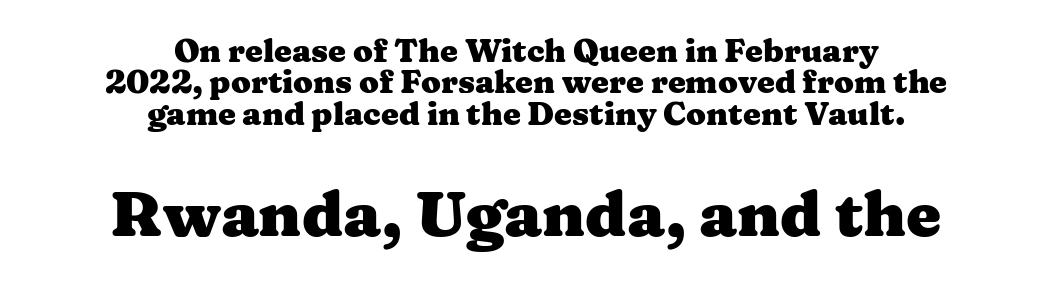
Q: Is the text bold? A: Yes.
Q: Is the text italic (slanted)? A: No, it is upright.
Q: Is the typeface a serif or a sans-serif typeface? A: Serif.
Q: Is the text underlined? A: No.
Q: How is the paragraph aligned? A: Centered.
Q: Is the spacing between letters normal or unusually wide? A: Normal.
Q: Is the spacing between lines tight, normal or loose? A: Tight.
Q: Which block of text is set in a larger size, the first (top) or the second (bottom)? A: The second (bottom) one.
Q: Width (condensed, normal, or wide)? A: Wide.
Q: Stroke contrast? A: Medium.
Q: x-height? A: Medium.
Q: Monospaced? A: No.
